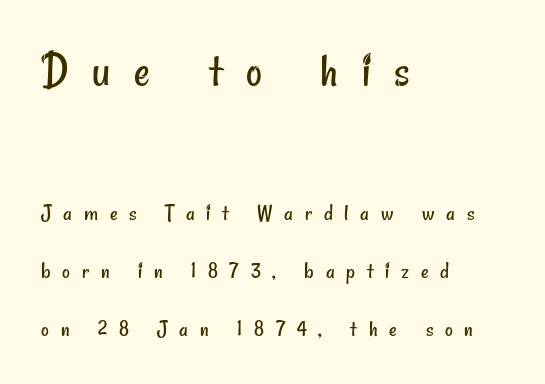
The image shows 49 px regular-weight, condensed sans-serif type; set left-aligned, loose line spacing (2.41x), unusually wide letter spacing (+0.49 em), not underlined; the first (top) block is 2.04x larger; low stroke contrast and a small x-height.
